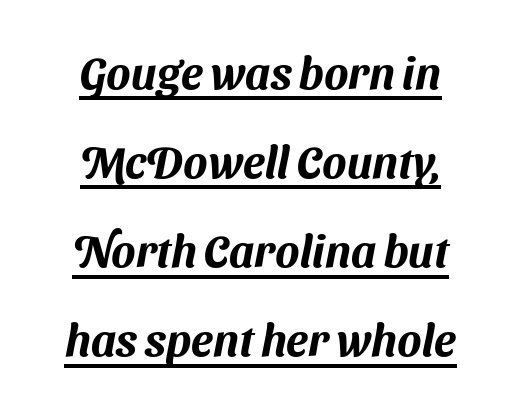
Q: Is the typeface a serif or a sans-serif typeface? A: Sans-serif.
Q: Is the text underlined? A: Yes.
Q: How is the paragraph aligned? A: Centered.
Q: Is the spacing between letters normal or unusually wide? A: Normal.
Q: Is the spacing between lines tight, normal or loose? A: Loose.
Q: Width (condensed, normal, or wide)? A: Normal.
Q: Stroke contrast? A: Medium.
Q: x-height? A: Medium.
Q: Monospaced? A: No.
